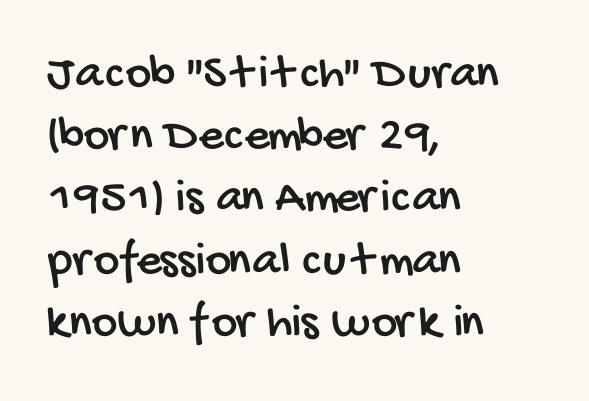
{"serif": "no", "width": "condensed", "stroke_contrast": "low", "x_height": "large", "monospaced": "no", "underline": "no", "align": "left", "line_spacing": "normal", "line_spacing_ratio": 1.27, "letter_spacing": "normal", "letter_spacing_em": 0.0, "glyph_px": 49}
